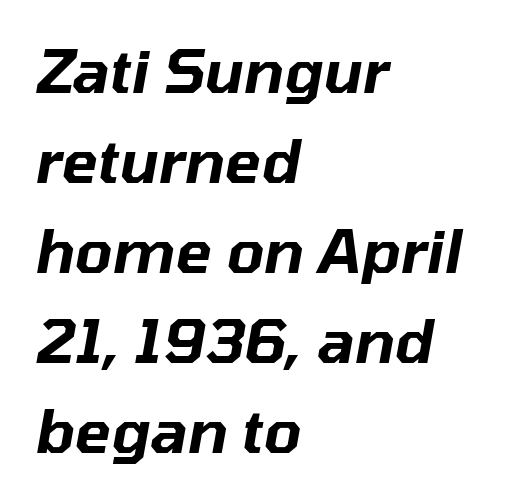
Q: Is the text italic (slanted)? A: Yes, it leans right by about 10 degrees.
Q: Is the text underlined? A: No.
Q: How is the paragraph aligned? A: Left-aligned.
Q: Is the spacing between letters normal or unusually wide? A: Normal.
Q: Is the spacing between lines tight, normal or loose? A: Normal.
Q: Width (condensed, normal, or wide)? A: Normal.
Q: Stroke contrast? A: Low.
Q: x-height? A: Medium.
Q: Monospaced? A: No.
